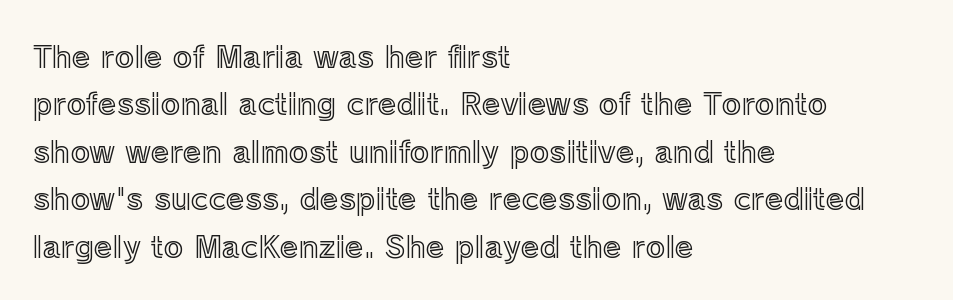
These lines are rendered in a variable-pitch font. Reading down the column, the eye jumps a familiar distance to each next line. A roman cut, with each character standing at attention. Type without underlining. There is no visible air inserted between adjacent glyphs. A student would call this left alignment; a typographer would say flush left, rag right.
